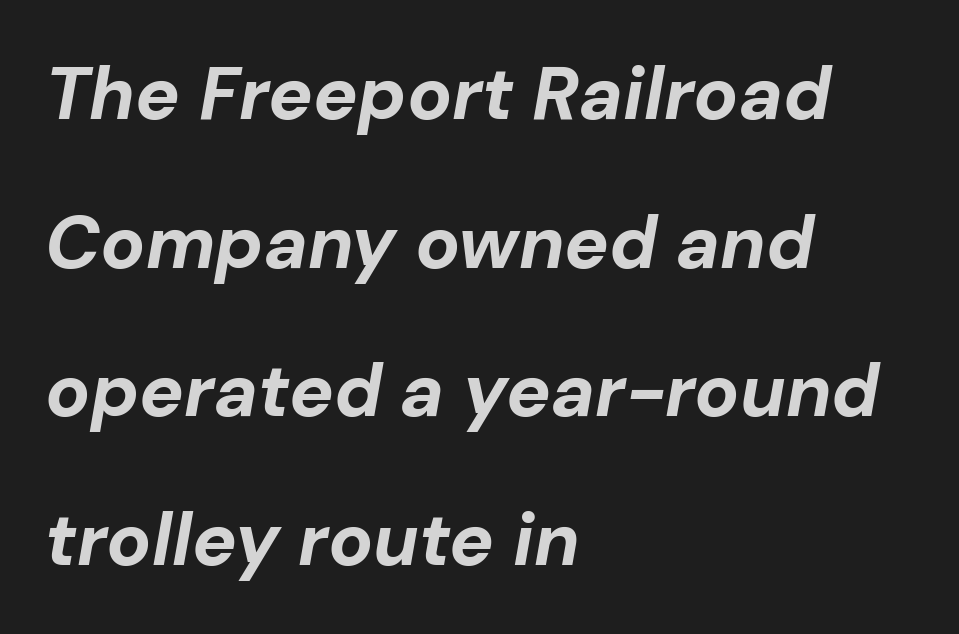
Quick note: interline space is abundant. These lines are rendered in a variable-pitch font. Strong, thick strokes mark this as bold type. Left-aligned paragraph, ragged on the right. The space beneath each line is pristine and unruled. There's an unmistakable incline to the writing here.
